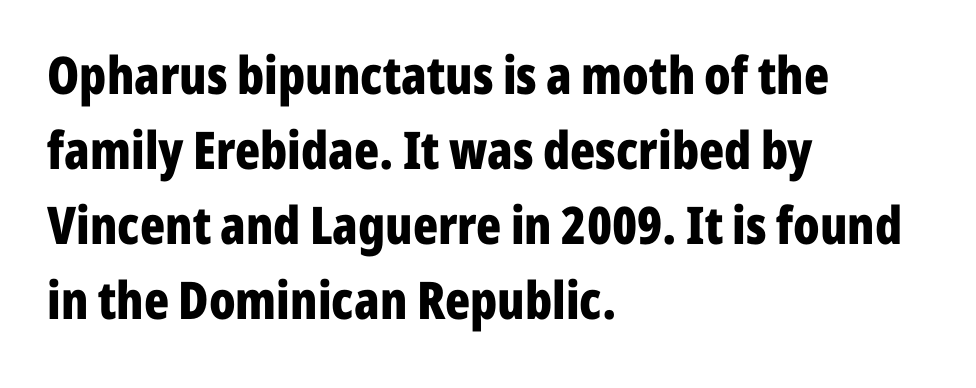
Proportional: the letters do not fall into vertical columns. Note: no serifs on the glyphs. Weight check: bold — yes, fully. This rendering leaves character spacing at its baseline value. Reading down the column, the eye jumps a familiar distance to each next line. Honestly, there is no underline to notice here at all.
